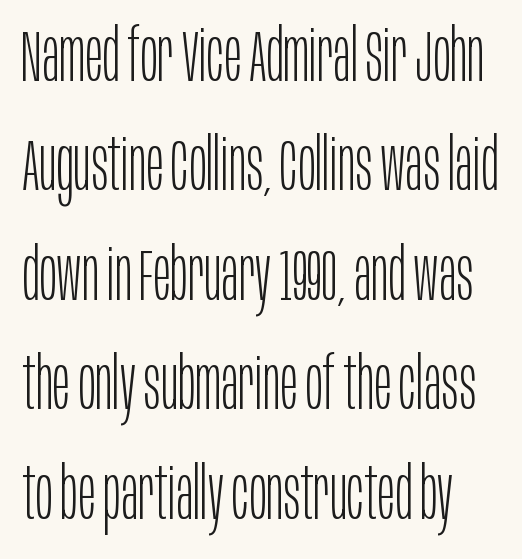
{"serif": "no", "italic": "no", "bold": "no", "weight": "light", "width": "condensed", "stroke_contrast": "low", "x_height": "large", "monospaced": "no", "underline": "no", "line_spacing": "normal", "line_spacing_ratio": 1.5, "letter_spacing": "normal", "letter_spacing_em": 0.0, "glyph_px": 73}
